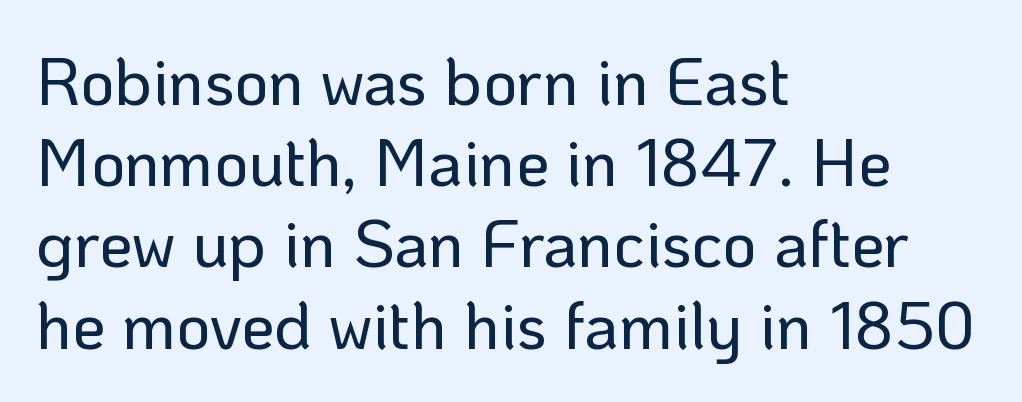
Q: Is the text italic (slanted)? A: No, it is upright.
Q: Is the typeface a serif or a sans-serif typeface? A: Sans-serif.
Q: Is the text underlined? A: No.
Q: How is the paragraph aligned? A: Left-aligned.
Q: Is the spacing between letters normal or unusually wide? A: Normal.
Q: Width (condensed, normal, or wide)? A: Normal.
Q: Stroke contrast? A: Low.
Q: x-height? A: Medium.
Q: Monospaced? A: No.
